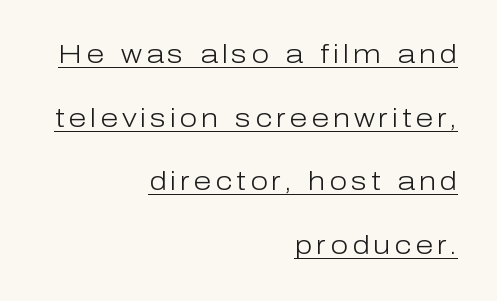
Q: Is the text bold? A: No.
Q: Is the text italic (slanted)? A: No, it is upright.
Q: Is the text underlined? A: Yes.
Q: How is the paragraph aligned? A: Right-aligned.
Q: Is the spacing between lines tight, normal or loose? A: Loose.
